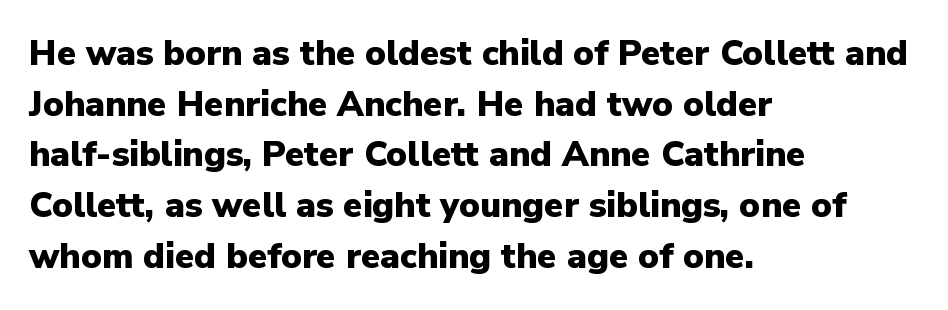
The text was rendered using a sans face with plain stroke endings. The passage shown is typed in a proportional face where columns would drift. No word sits above an underline. These lines sit exactly where default settings would place them. Quick note: not italic, upright. The type is set solid horizontally, with unmodified tracking.
